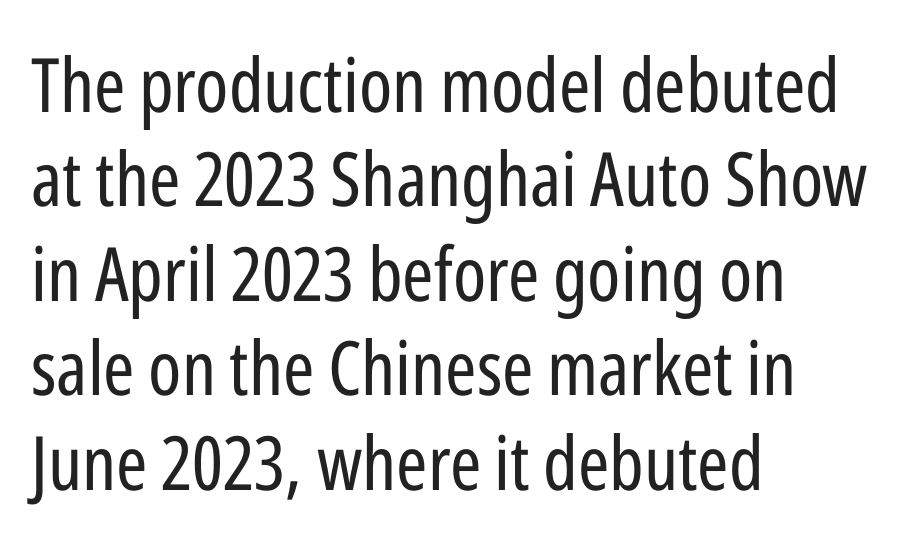
{"serif": "no", "italic": "no", "bold": "no", "weight": "regular", "width": "condensed", "stroke_contrast": "low", "x_height": "medium", "monospaced": "no", "underline": "no", "align": "left", "line_spacing": "normal", "line_spacing_ratio": 1.26, "letter_spacing": "normal", "letter_spacing_em": 0.0, "glyph_px": 75}
